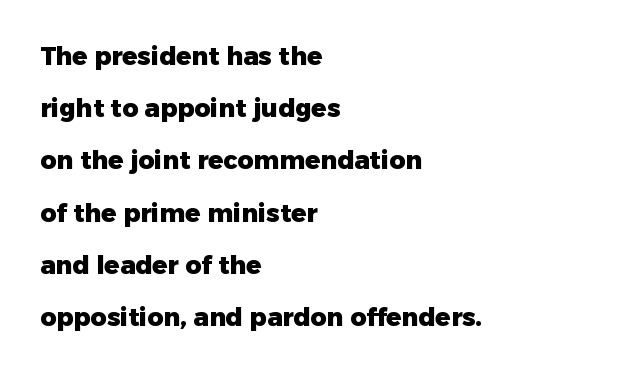
Q: Is the text bold? A: Yes.
Q: Is the text italic (slanted)? A: No, it is upright.
Q: Is the text underlined? A: No.
Q: How is the paragraph aligned? A: Left-aligned.
Q: Is the spacing between letters normal or unusually wide? A: Normal.
Q: Is the spacing between lines tight, normal or loose? A: Loose.
